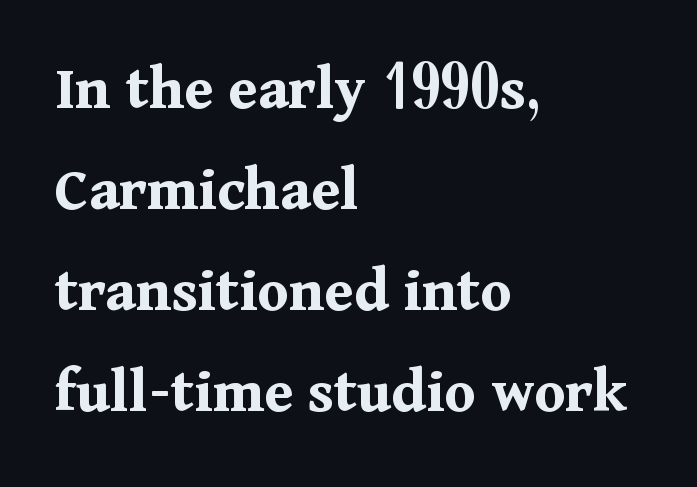
The rows are spaced the way most documents space them. Every character sits straight up, as roman type does. Here the designer chose a conventional face with non-uniform glyph widths. The compositor pushed each line to the left boundary.
